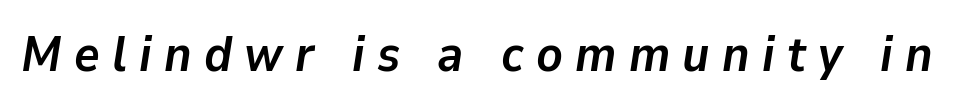
The whole block is typeset with a tilt. Descenders are the only things crossing below the line. What stands out about the letter spacing? Its width — letters are far apart. The sample has been set heavy, in full bold. The face used here is proportionally spaced, like ordinary book or web type.
